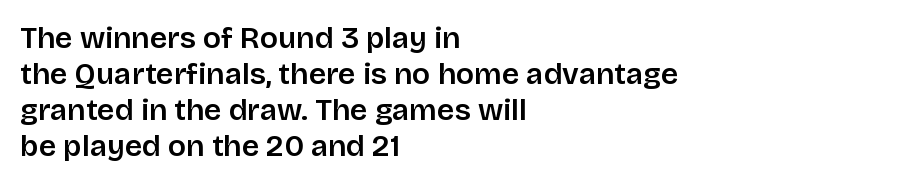
{"serif": "no", "italic": "no", "bold": "semi", "weight": "semibold", "width": "normal", "stroke_contrast": "low", "x_height": "large", "monospaced": "no", "underline": "no", "align": "left", "line_spacing_ratio": 1.2, "letter_spacing": "normal", "letter_spacing_em": 0.0, "glyph_px": 30}
